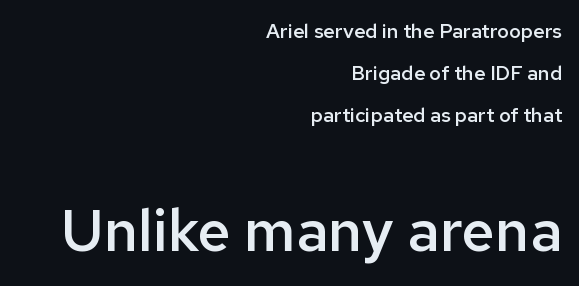
The image shows 59 px semibold sans-serif type, upright; set right-aligned, loose line spacing (2.09x), normal letter spacing, not underlined; the second (bottom) block is 2.95x larger; low stroke contrast and a medium x-height.
